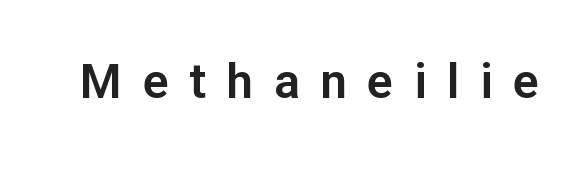
It's the straight-up-and-down kind of type. Here the designer chose a conventional face with non-uniform glyph widths. A clean baseline with only descenders dipping below it. Letterform terminals end flat and unadorned throughout the passage.
